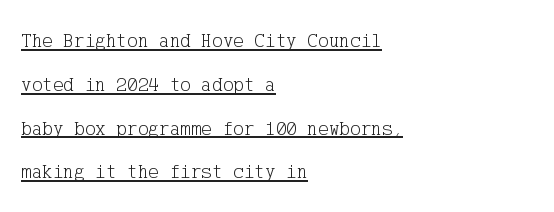
Default kerning and tracking; the words read as compact shapes. Vertical stems look standard width or narrower in stroke. Looks like someone drew a line under every word here. This sample uses an upright cut, with every glyph sitting square on the baseline. Leftover space on each line is placed entirely after the last word.
